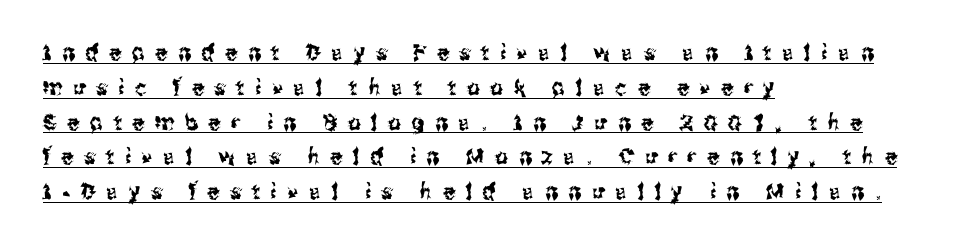
The image shows 22 px text type, upright; set left-aligned, normal line spacing (1.58x), unusually wide letter spacing (+0.49 em), underlined.
